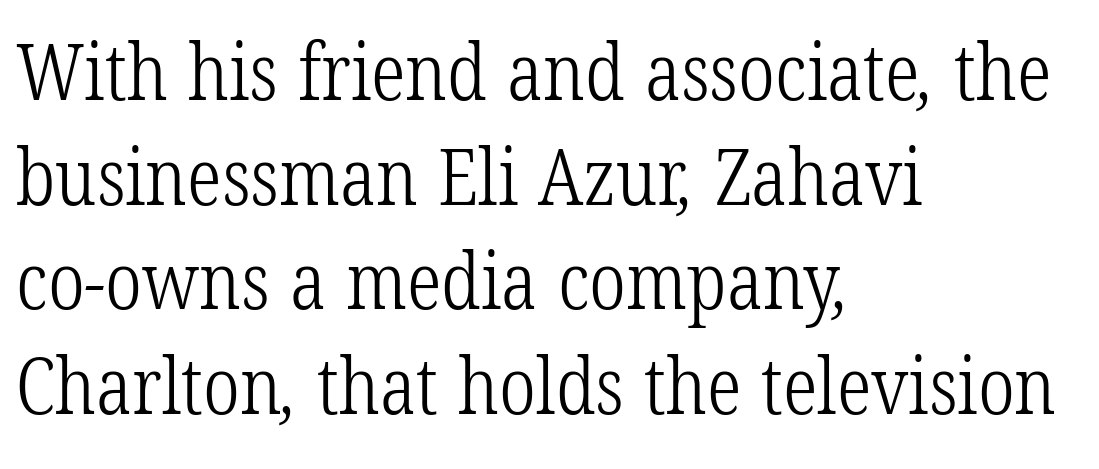
Q: Is the text bold? A: No.
Q: Is the typeface a serif or a sans-serif typeface? A: Serif.
Q: Is the text underlined? A: No.
Q: How is the paragraph aligned? A: Left-aligned.
Q: Is the spacing between letters normal or unusually wide? A: Normal.
Q: Is the spacing between lines tight, normal or loose? A: Normal.
Q: Width (condensed, normal, or wide)? A: Condensed.
Q: Stroke contrast? A: Low.
Q: x-height? A: Medium.
Q: Monospaced? A: No.
